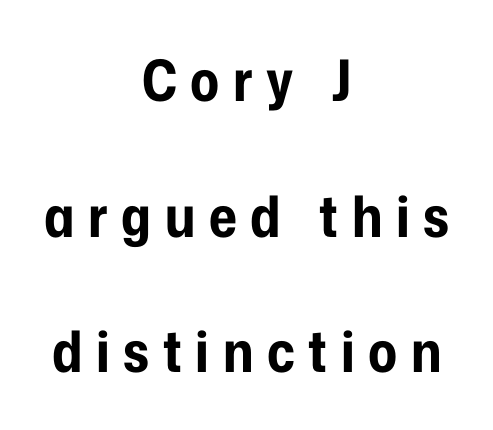
Q: Is the text bold? A: Yes.
Q: Is the text italic (slanted)? A: No, it is upright.
Q: Is the typeface a serif or a sans-serif typeface? A: Sans-serif.
Q: Is the text underlined? A: No.
Q: How is the paragraph aligned? A: Centered.
Q: Is the spacing between letters normal or unusually wide? A: Unusually wide.
Q: Is the spacing between lines tight, normal or loose? A: Loose.
Q: Width (condensed, normal, or wide)? A: Condensed.
Q: Stroke contrast? A: Low.
Q: x-height? A: Medium.
Q: Monospaced? A: No.
